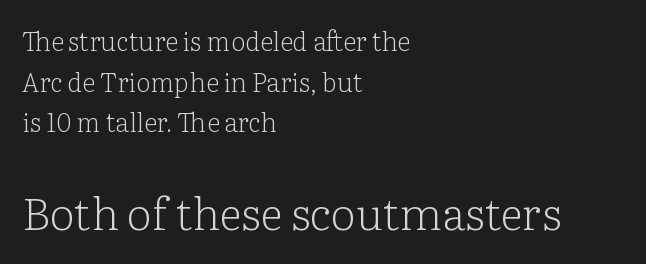
Q: Is the text bold? A: No.
Q: Is the text italic (slanted)? A: No, it is upright.
Q: Is the typeface a serif or a sans-serif typeface? A: Serif.
Q: Is the text underlined? A: No.
Q: How is the paragraph aligned? A: Left-aligned.
Q: Is the spacing between letters normal or unusually wide? A: Normal.
Q: Is the spacing between lines tight, normal or loose? A: Normal.
Q: Which block of text is set in a larger size, the first (top) or the second (bottom)? A: The second (bottom) one.
Q: Width (condensed, normal, or wide)? A: Normal.
Q: Stroke contrast? A: Low.
Q: x-height? A: Medium.
Q: Monospaced? A: No.
